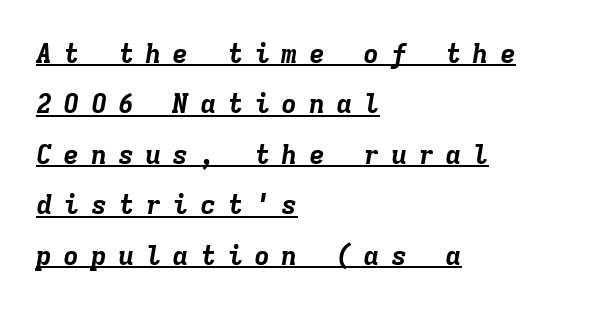
Q: Is the text bold? A: Yes.
Q: Is the text italic (slanted)? A: Yes, it leans right by about 9 degrees.
Q: Is the text underlined? A: Yes.
Q: How is the paragraph aligned? A: Left-aligned.
Q: Is the spacing between letters normal or unusually wide? A: Unusually wide.
